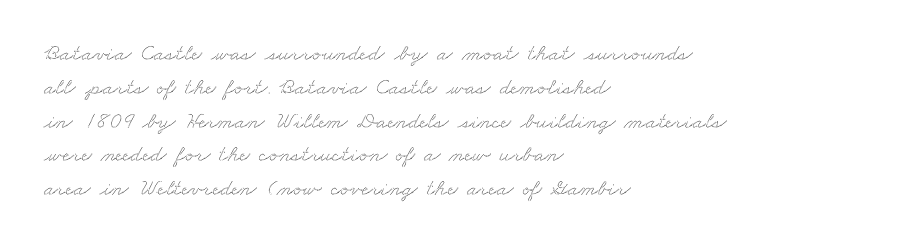
{"underline": "no", "align": "left", "line_spacing": "normal", "line_spacing_ratio": 1.47, "letter_spacing": "normal", "letter_spacing_em": 0.0, "glyph_px": 23}
